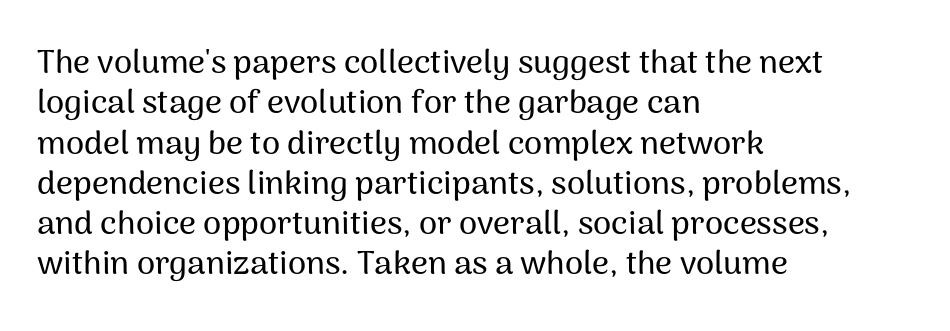
Look at the bottom of the vertical strokes: they stop flat, with no serifs. Is the block centered? No — it sits flush against the left margin. Compared with typical body copy, the letter spacing here is the same. The passage shown is typed in a proportional face where columns would drift. Clear beneath every line of the passage.
